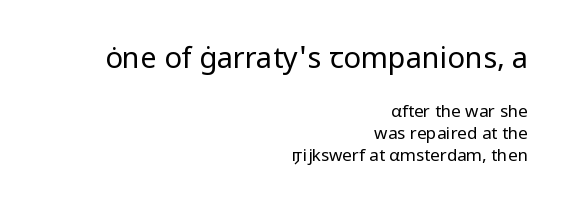
Which margin do the lines hug? The right one — the left edge is uneven. Between these two stacked blocks, the higher one wins on size. The letters advance in unequal steps, a hallmark of proportional type. The passage shown is not bold in any degree. Here the glyphs are tracked normally, forming tight word shapes. Nobody drew a line under any word here.
